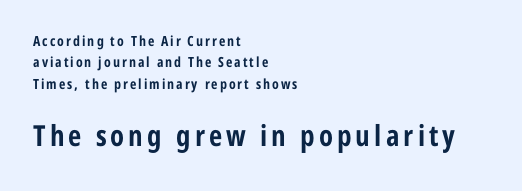
{"serif": "no", "italic": "no", "bold": "yes", "weight": "bold", "width": "condensed", "stroke_contrast": "low", "x_height": "medium", "monospaced": "no", "underline": "no", "align": "left", "line_spacing": "normal", "line_spacing_ratio": 1.52, "larger_block": "second", "size_ratio": 2.07, "glyph_px": 29}
